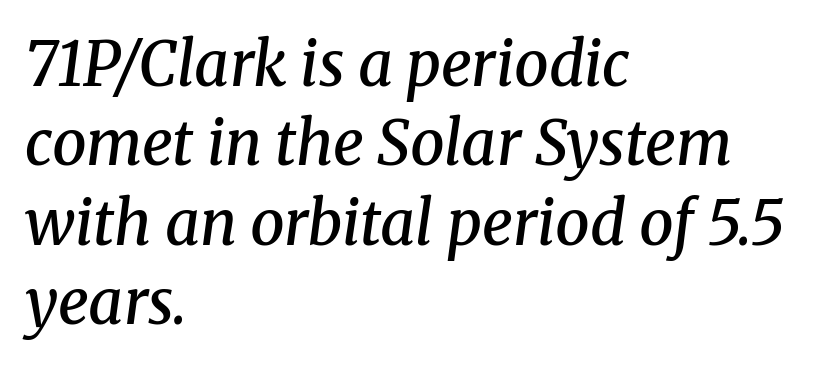
Honestly, the letter spacing is just normal — you wouldn't notice it. This sample has the flowing, uneven cadence of proportional lettering. These lines carry some extra weight — a demibold, not a full bold. Does the copy run flush right? No — it runs flush left. Any mark beneath the type? The region is blank. Yep, those are serifs on the letters.
